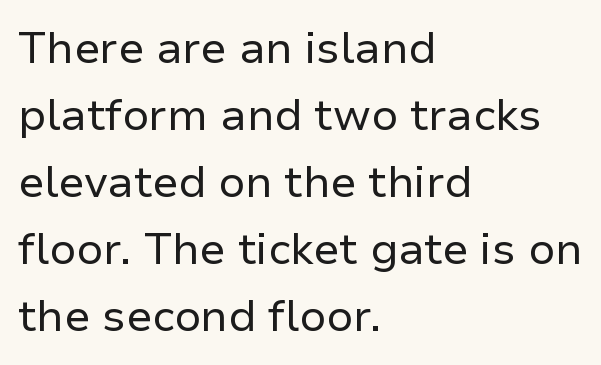
The image shows 44 px regular-weight sans-serif type, upright; set left-aligned, normal line spacing (1.52x), normal letter spacing, not underlined; low stroke contrast and a medium x-height.
